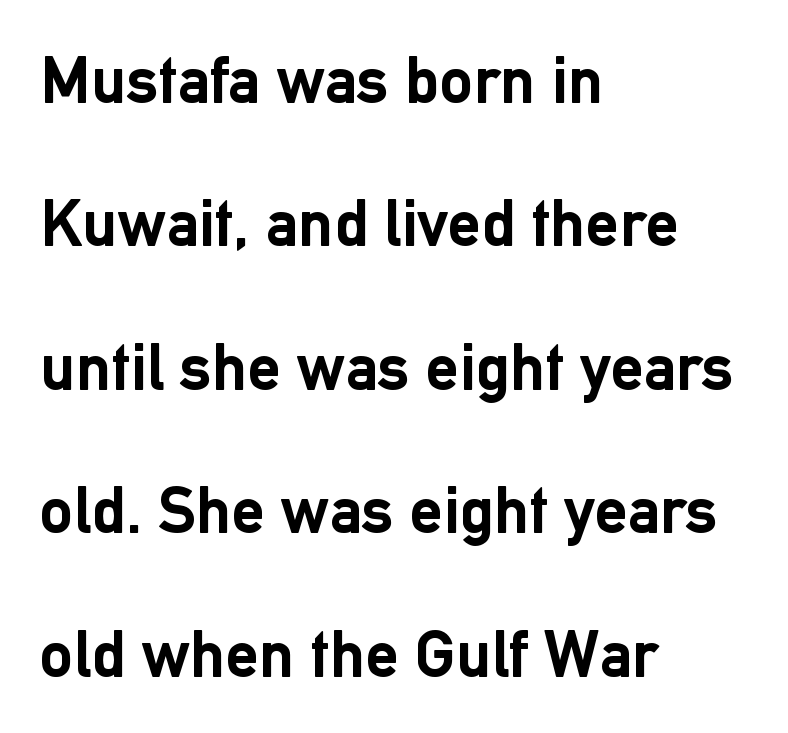
The image shows 67 px semibold sans-serif type, upright; set left-aligned, loose line spacing (2.14x), normal letter spacing, not underlined; low stroke contrast and a medium x-height.
